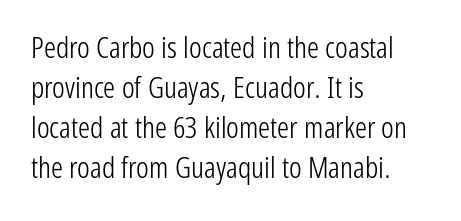
{"serif": "no", "italic": "no", "bold": "no", "weight": "light", "width": "condensed", "stroke_contrast": "low", "x_height": "medium", "monospaced": "no", "underline": "no", "align": "left", "line_spacing": "normal", "line_spacing_ratio": 1.33, "letter_spacing": "normal", "letter_spacing_em": 0.0, "glyph_px": 30}
